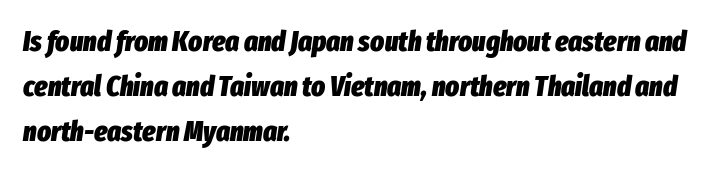
Q: Is the text bold? A: Yes.
Q: Is the text italic (slanted)? A: Yes, it leans right by about 8 degrees.
Q: Is the text underlined? A: No.
Q: How is the paragraph aligned? A: Left-aligned.
Q: Is the spacing between letters normal or unusually wide? A: Normal.
Q: Is the spacing between lines tight, normal or loose? A: Normal.
Q: Width (condensed, normal, or wide)? A: Condensed.
Q: Stroke contrast? A: Low.
Q: x-height? A: Medium.
Q: Monospaced? A: No.
